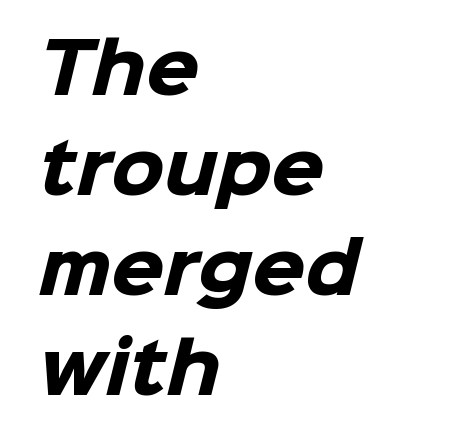
In terms of letterform style, serifs are entirely absent. Look at the stroke-to-counter ratio: heavy, a bold. This block has exactly the height ordinary leading produces. The compositor pushed each line to the left boundary. The area under the type is left untouched. Is this a fixed-width face? No — the glyphs have proportional, varying widths.
